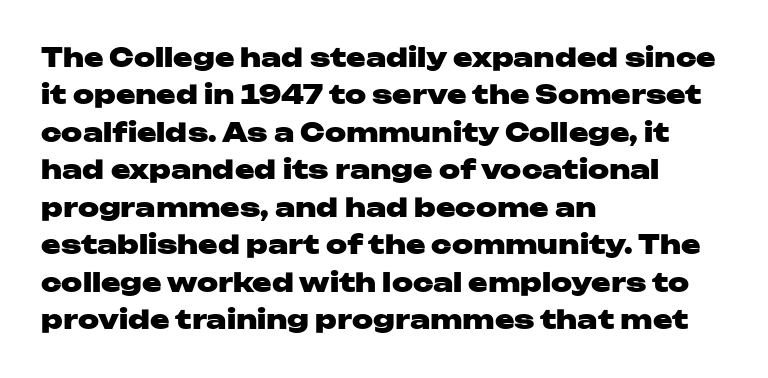
{"italic": "no", "bold": "yes", "underline": "no", "align": "left", "line_spacing": "normal", "line_spacing_ratio": 1.44, "letter_spacing": "normal", "letter_spacing_em": 0.0, "glyph_px": 26}
